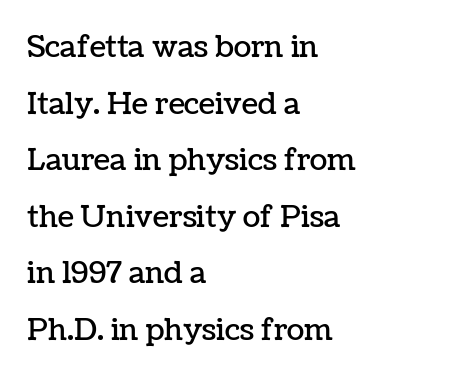
Q: Is the text italic (slanted)? A: No, it is upright.
Q: Is the text underlined? A: No.
Q: How is the paragraph aligned? A: Left-aligned.
Q: Is the spacing between letters normal or unusually wide? A: Normal.
Q: Is the spacing between lines tight, normal or loose? A: Loose.
Q: Width (condensed, normal, or wide)? A: Normal.
Q: Stroke contrast? A: Low.
Q: x-height? A: Medium.
Q: Monospaced? A: No.
